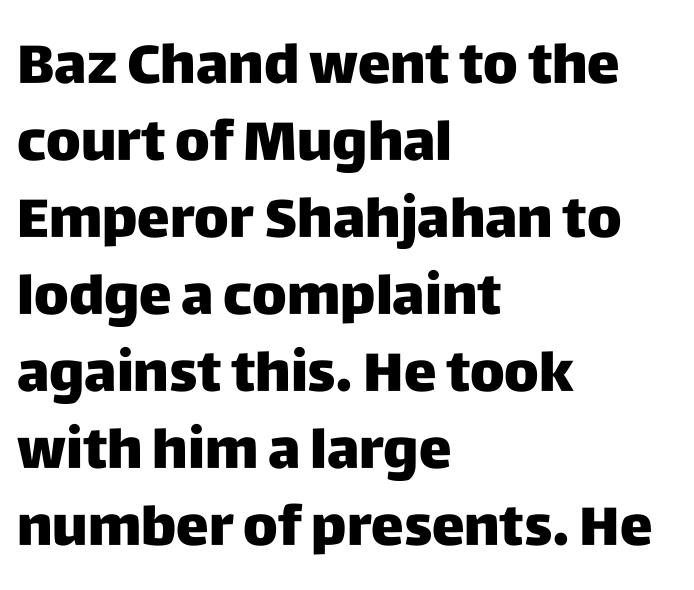
{"serif": "no", "italic": "no", "width": "normal", "stroke_contrast": "low", "x_height": "large", "monospaced": "no", "underline": "no", "align": "left", "line_spacing": "normal", "line_spacing_ratio": 1.4, "letter_spacing": "normal", "letter_spacing_em": 0.0, "glyph_px": 55}
